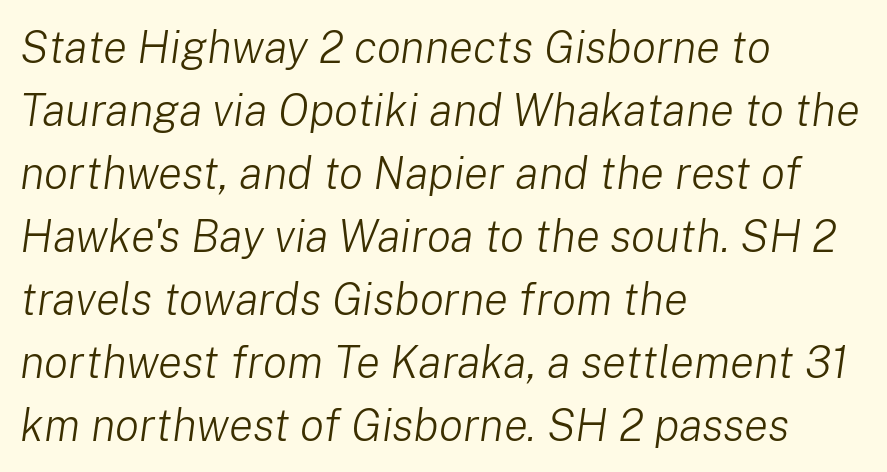
{"italic": "yes", "lean": "right", "slant_degrees": 8, "bold": "no", "weight": "light", "width": "normal", "stroke_contrast": "low", "x_height": "medium", "monospaced": "no", "underline": "no", "align": "left", "line_spacing": "normal", "line_spacing_ratio": 1.4, "letter_spacing": "normal", "letter_spacing_em": 0.0, "glyph_px": 45}
